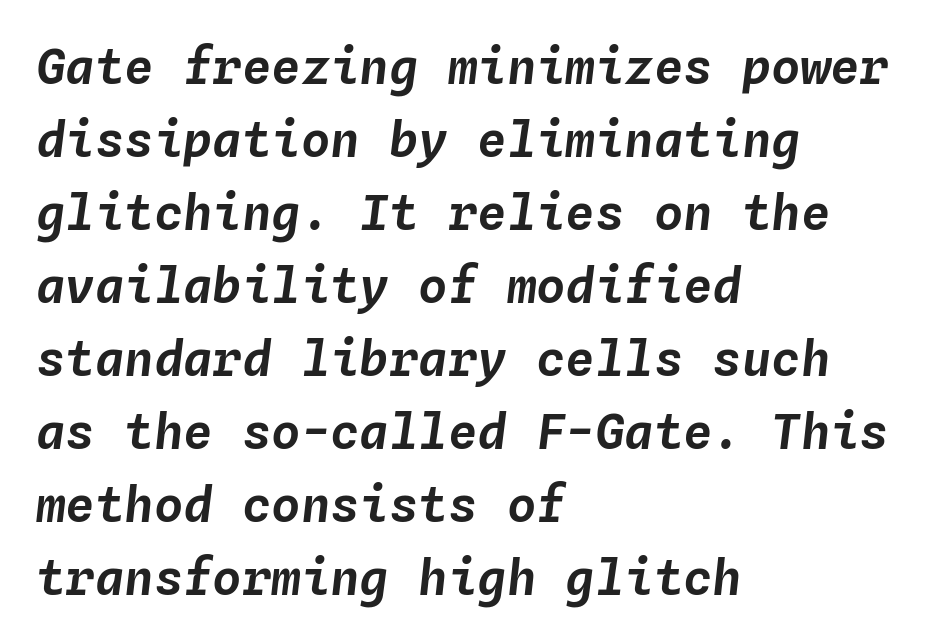
Q: Is the text italic (slanted)? A: Yes, it leans right by about 4 degrees.
Q: Is the text underlined? A: No.
Q: How is the paragraph aligned? A: Left-aligned.
Q: Is the spacing between letters normal or unusually wide? A: Normal.
Q: Is the spacing between lines tight, normal or loose? A: Normal.
Q: Width (condensed, normal, or wide)? A: Normal.
Q: Stroke contrast? A: Low.
Q: x-height? A: Medium.
Q: Monospaced? A: Yes.
